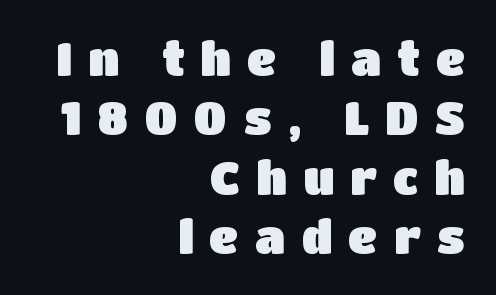
The type family on display is of the sans-serif kind. Does the lettering tilt? It doesn't — this is upright. Normally led — the rows are evenly, conventionally spaced. Varying glyph widths throughout — classic text-font behaviour.
